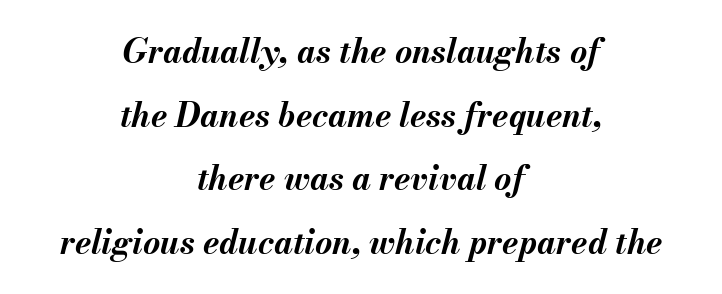
Q: Is the text bold? A: Yes.
Q: Is the text italic (slanted)? A: Yes, it leans right by about 13 degrees.
Q: Is the text underlined? A: No.
Q: How is the paragraph aligned? A: Centered.
Q: Is the spacing between letters normal or unusually wide? A: Normal.
Q: Is the spacing between lines tight, normal or loose? A: Loose.
Q: Width (condensed, normal, or wide)? A: Normal.
Q: Stroke contrast? A: Medium.
Q: x-height? A: Small.
Q: Monospaced? A: No.
